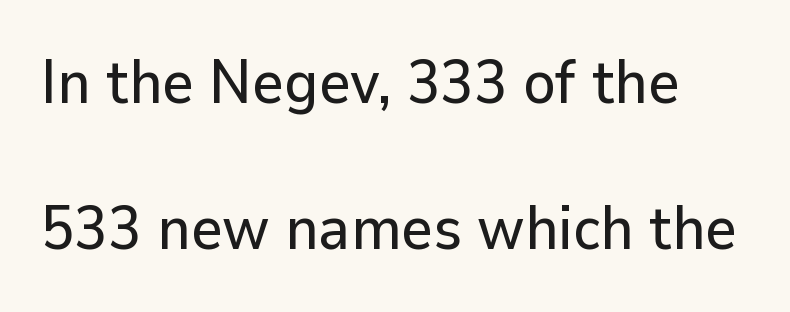
Q: Is the text italic (slanted)? A: No, it is upright.
Q: Is the typeface a serif or a sans-serif typeface? A: Sans-serif.
Q: Is the text underlined? A: No.
Q: Is the spacing between letters normal or unusually wide? A: Normal.
Q: Is the spacing between lines tight, normal or loose? A: Loose.
Q: Width (condensed, normal, or wide)? A: Normal.
Q: Stroke contrast? A: Low.
Q: x-height? A: Medium.
Q: Monospaced? A: No.
